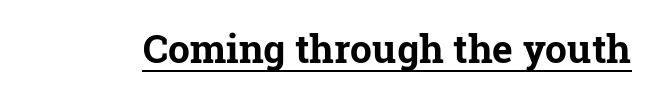
In terms of letterspacing, this is plain default setting. Designer's note — italics off, roman on. To sum up the face: it has serifs. The glyphs are accompanied by a horizontal stroke just below them. The letters are bold, with thick, heavy strokes.
